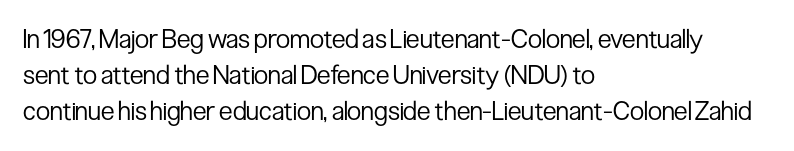
Q: Is the text bold? A: No.
Q: Is the text italic (slanted)? A: No, it is upright.
Q: Is the text underlined? A: No.
Q: How is the paragraph aligned? A: Left-aligned.
Q: Is the spacing between letters normal or unusually wide? A: Normal.
Q: Is the spacing between lines tight, normal or loose? A: Normal.
